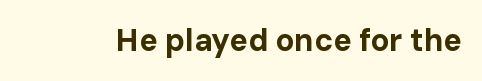
The image shows 31 px bold sans-serif type, upright; set normal letter spacing, not underlined; low stroke contrast and a medium x-height.
